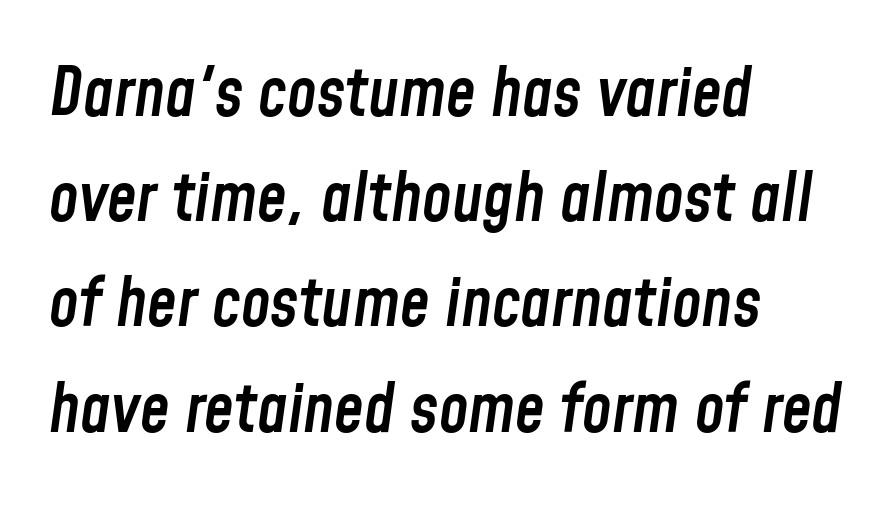
Designer's note — italics engaged. The string is rendered with underlining switched off. Each letter keeps its own natural width here, so spacing adapts to shape. These lines sit exactly where default settings would place them. A bit beefed up — I'd call it semibold rather than bold. Notice how the passage keeps a crisp vertical edge on the left only.
